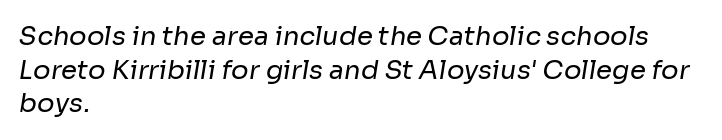
{"bold": "no", "underline": "no", "align": "left", "line_spacing": "normal", "line_spacing_ratio": 1.29, "letter_spacing": "normal", "letter_spacing_em": 0.0, "glyph_px": 26}
